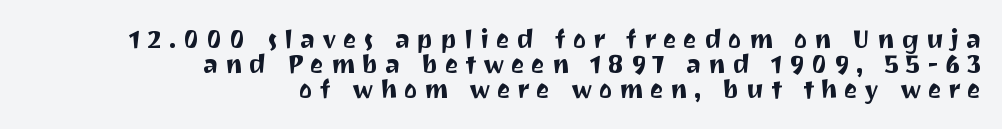
Typeset ragged left — the right edge is the straight one. The leading is snug, giving the passage a crowded texture. These lines have a slow, spaced-out rhythm from letter to letter. Check the space under the baseline: it is left empty. Designer's note — italics off, roman on.
